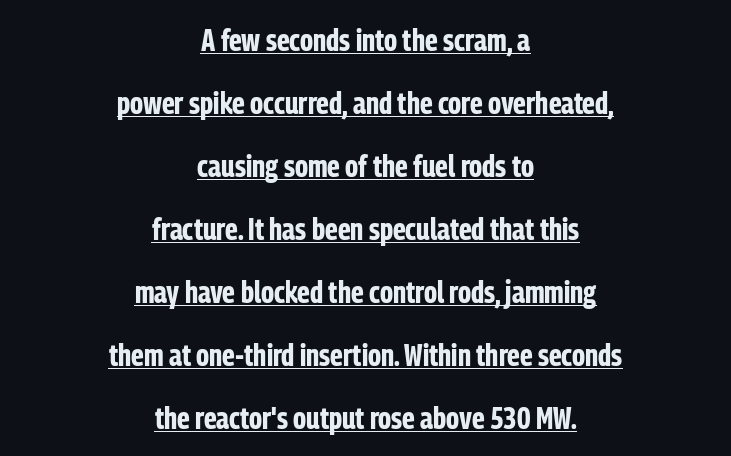
Letter spacing: default. Underlining? Definitely there. The typesetter chose a symmetrical, centered arrangement here. Think of a printed novel: that variable character pitch is what you see here.
